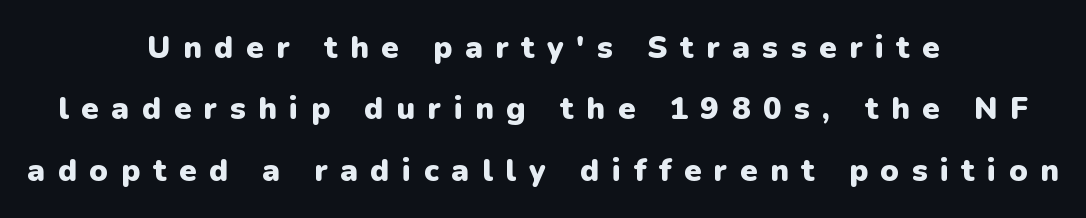
The image shows 31 px heavy sans-serif type, upright; set centered, loose line spacing (1.98x), unusually wide letter spacing (+0.41 em), not underlined; low stroke contrast and a medium x-height.
